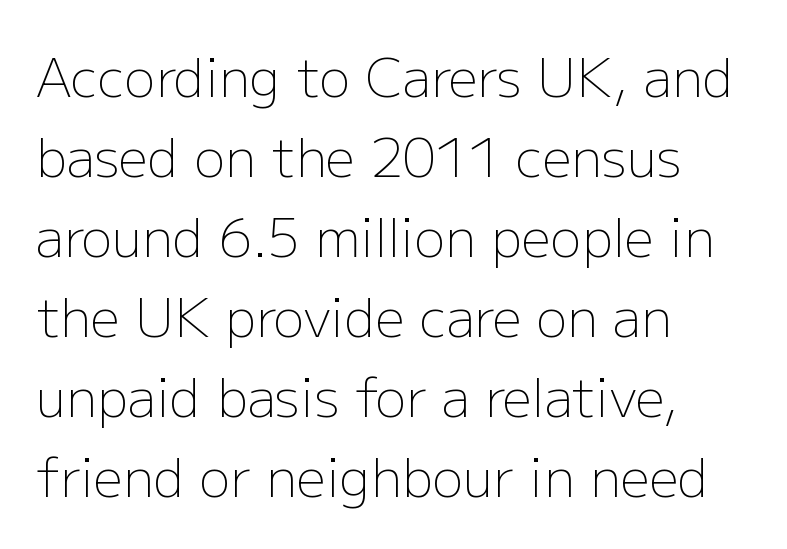
A typesetter would call this leading conventional body-copy spacing. Observe the ordinary spacing: letters are neighbours, not strangers. A typesetter would label this face a sans. Each line starts at the same left margin while the right side varies. The rendering uses natural spacing where letterforms have individual widths. The zone under the glyphs is completely vacant.
